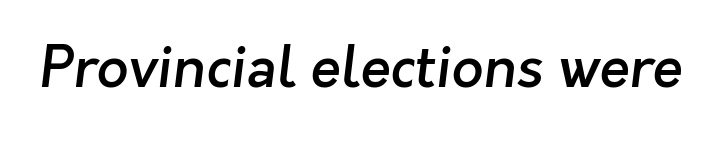
Unlike a traditional serif, this face leaves its strokes unadorned. Strokes here are thickened, but only to semibold level. Words float on clear page, feet unadorned. You could call the tracking neutral — neither tight nor loose. Each letter keeps its own natural width here, so spacing adapts to shape.
